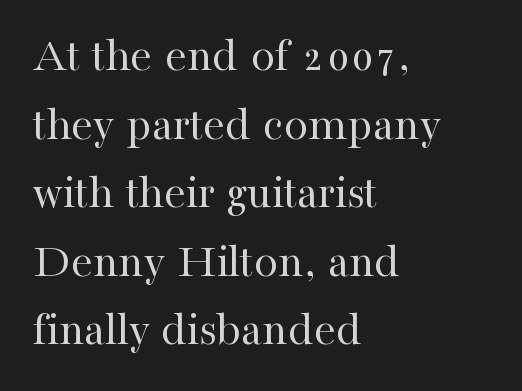
{"serif": "yes", "italic": "no", "bold": "no", "weight": "regular", "width": "normal", "stroke_contrast": "high", "x_height": "medium", "monospaced": "no", "underline": "no", "align": "left", "line_spacing": "normal", "line_spacing_ratio": 1.4, "letter_spacing": "normal", "letter_spacing_em": 0.0, "glyph_px": 49}
